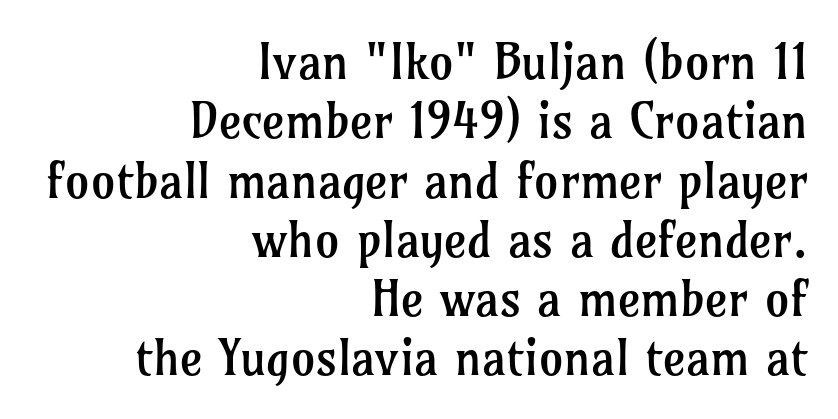
Q: Is the text bold? A: No.
Q: Is the text italic (slanted)? A: No, it is upright.
Q: Is the typeface a serif or a sans-serif typeface? A: Serif.
Q: Is the text underlined? A: No.
Q: How is the paragraph aligned? A: Right-aligned.
Q: Is the spacing between letters normal or unusually wide? A: Normal.
Q: Width (condensed, normal, or wide)? A: Normal.
Q: Stroke contrast? A: Low.
Q: x-height? A: Medium.
Q: Monospaced? A: No.
